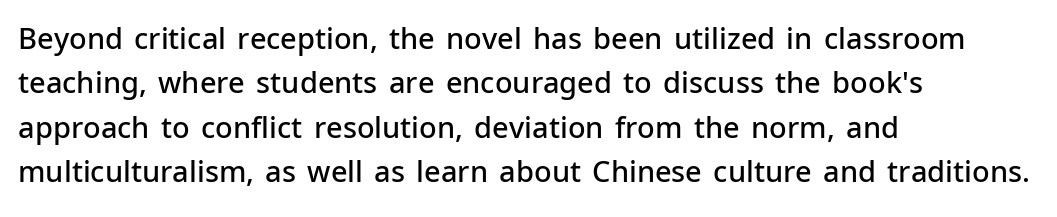
Q: Is the text bold? A: Semi-bold.
Q: Is the text italic (slanted)? A: No, it is upright.
Q: Is the typeface a serif or a sans-serif typeface? A: Sans-serif.
Q: Is the text underlined? A: No.
Q: How is the paragraph aligned? A: Left-aligned.
Q: Is the spacing between letters normal or unusually wide? A: Normal.
Q: Is the spacing between lines tight, normal or loose? A: Normal.
Q: Width (condensed, normal, or wide)? A: Normal.
Q: Stroke contrast? A: Low.
Q: x-height? A: Medium.
Q: Monospaced? A: No.
